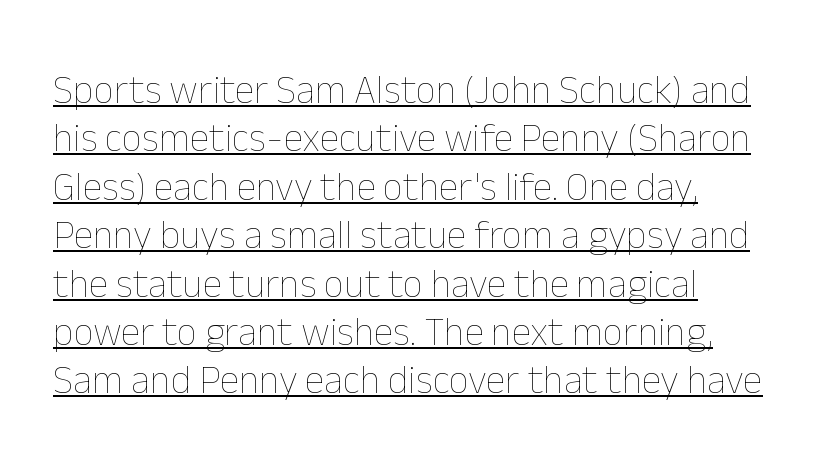
{"italic": "no", "bold": "no", "weight": "thin", "width": "normal", "stroke_contrast": "low", "x_height": "medium", "monospaced": "no", "underline": "yes", "line_spacing_ratio": 1.21, "letter_spacing": "normal", "letter_spacing_em": 0.0, "glyph_px": 40}
